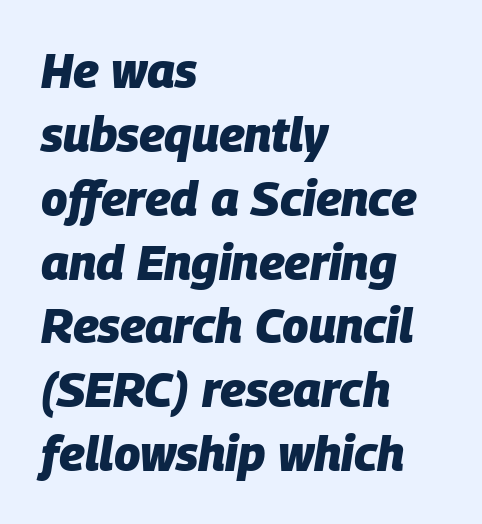
Q: Is the text bold? A: Yes.
Q: Is the text italic (slanted)? A: Yes, it leans right by about 9 degrees.
Q: Is the text underlined? A: No.
Q: How is the paragraph aligned? A: Left-aligned.
Q: Is the spacing between letters normal or unusually wide? A: Normal.
Q: Is the spacing between lines tight, normal or loose? A: Normal.
Q: Width (condensed, normal, or wide)? A: Normal.
Q: Stroke contrast? A: Low.
Q: x-height? A: Large.
Q: Monospaced? A: No.
